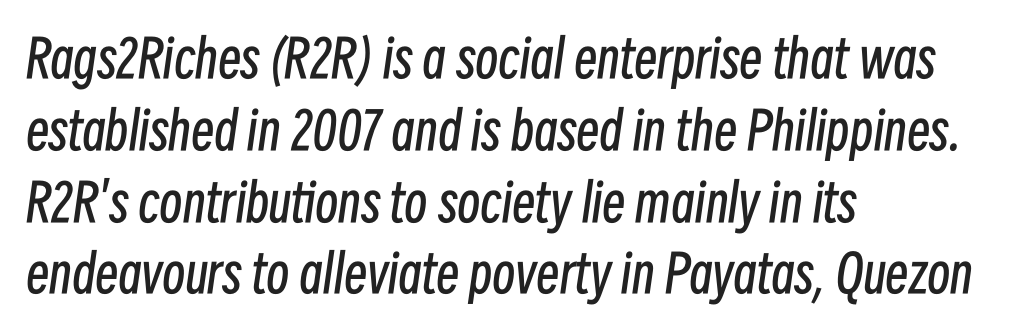
The image shows 52 px regular-weight, condensed type, italic (leaning right); set left-aligned, normal line spacing (1.38x), normal letter spacing, not underlined; low stroke contrast and a medium x-height.
